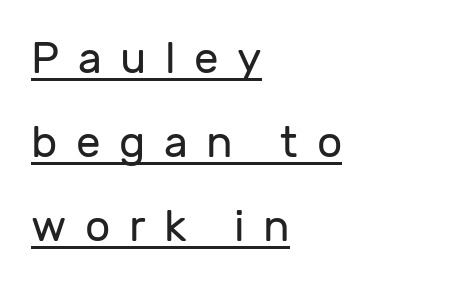
Q: Is the text bold? A: No.
Q: Is the text italic (slanted)? A: No, it is upright.
Q: Is the typeface a serif or a sans-serif typeface? A: Sans-serif.
Q: Is the text underlined? A: Yes.
Q: How is the paragraph aligned? A: Left-aligned.
Q: Is the spacing between letters normal or unusually wide? A: Unusually wide.
Q: Is the spacing between lines tight, normal or loose? A: Loose.
Q: Width (condensed, normal, or wide)? A: Normal.
Q: Stroke contrast? A: Low.
Q: x-height? A: Medium.
Q: Monospaced? A: No.
